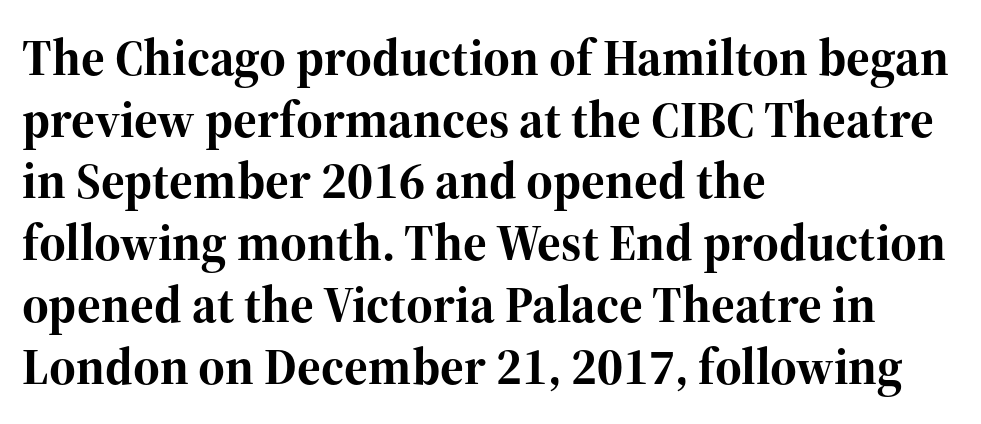
{"serif": "yes", "italic": "no", "bold": "yes", "weight": "bold", "width": "normal", "stroke_contrast": "high", "x_height": "medium", "monospaced": "no", "underline": "no", "align": "left", "line_spacing_ratio": 1.21, "letter_spacing": "normal", "letter_spacing_em": 0.0, "glyph_px": 51}
